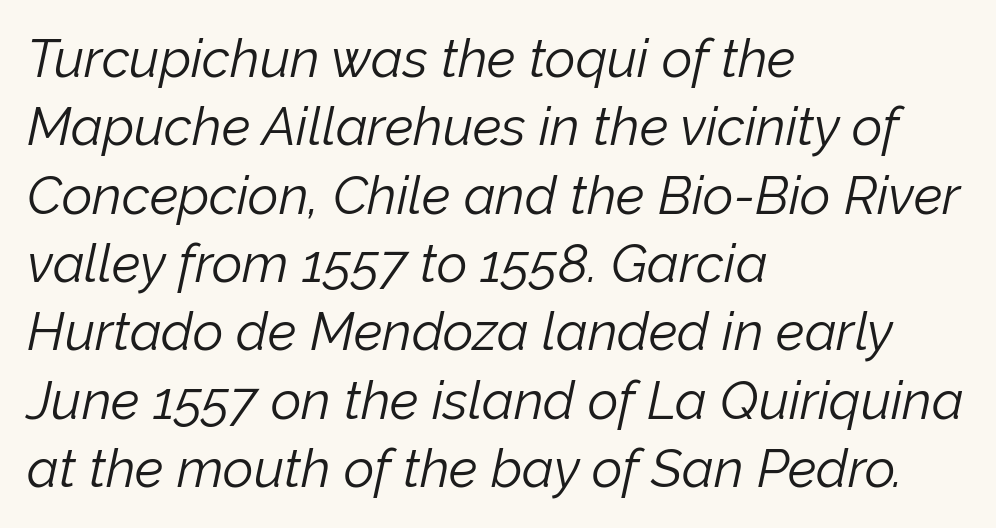
{"italic": "yes", "lean": "right", "slant_degrees": 12, "bold": "no", "weight": "light", "width": "normal", "stroke_contrast": "low", "x_height": "medium", "monospaced": "no", "underline": "no", "align": "left", "line_spacing": "normal", "line_spacing_ratio": 1.29, "letter_spacing": "normal", "letter_spacing_em": 0.0, "glyph_px": 53}
